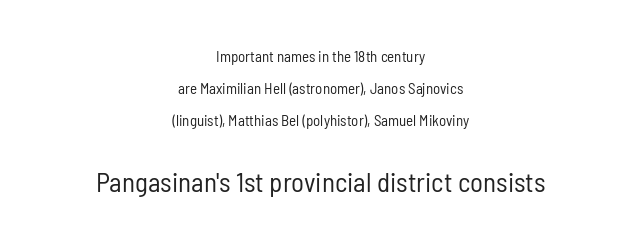
{"italic": "no", "bold": "no", "underline": "no", "align": "center", "line_spacing": "loose", "line_spacing_ratio": 2.15, "letter_spacing": "normal", "letter_spacing_em": 0.0, "larger_block": "second", "size_ratio": 1.8, "glyph_px": 27}
